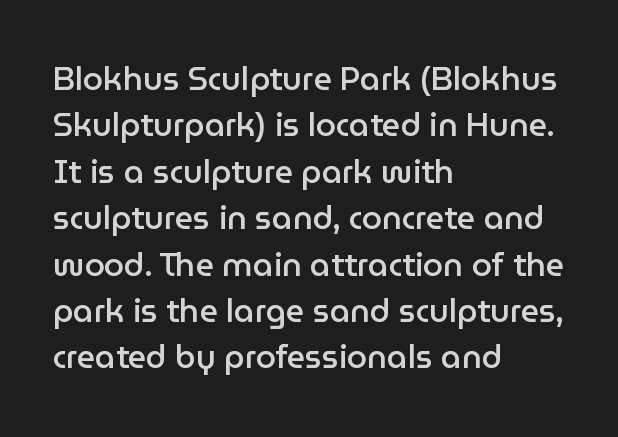
This sample uses a sans-serif face. These lines are set flush left with a ragged right edge. The vertical gap from one line to the next is medium. Glyph-to-glyph distance matches everyday printed text. Ascenders rise straight up at ninety degrees. The letters advance in unequal steps, a hallmark of proportional type.
